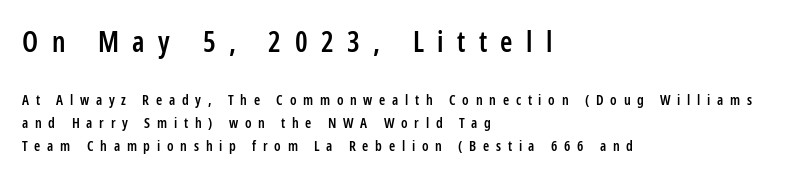
The earlier block is typeset at a bigger size than the later block. Normally led — the rows are evenly, conventionally spaced. The strip under each line holds only bare page. Slightly chunky letters — semibold, I'd say, not full bold. The designer went with a sans here, leaving each stem footless. A typesetter would mark this as roman, not italic.
